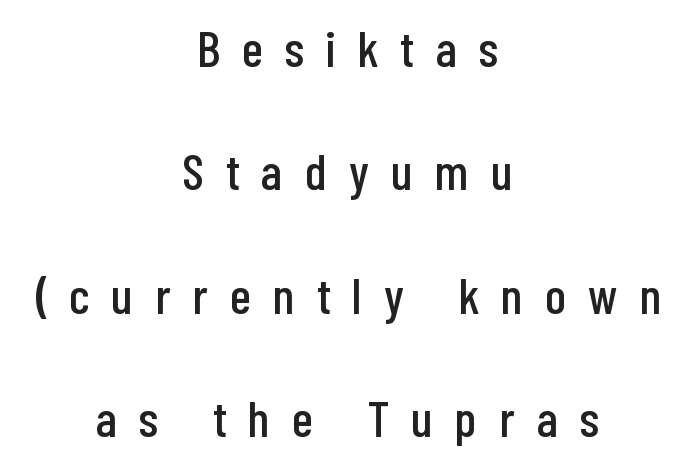
The image shows 51 px condensed sans-serif type, upright; set centered, loose line spacing (2.42x), unusually wide letter spacing (+0.44 em), not underlined; low stroke contrast and a medium x-height.
